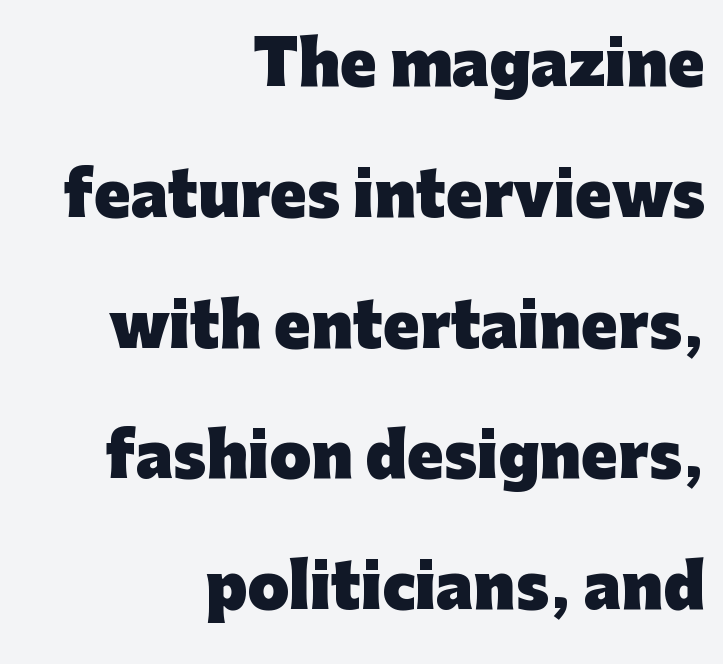
Q: Is the text bold? A: Yes.
Q: Is the text italic (slanted)? A: No, it is upright.
Q: Is the typeface a serif or a sans-serif typeface? A: Sans-serif.
Q: Is the text underlined? A: No.
Q: How is the paragraph aligned? A: Right-aligned.
Q: Is the spacing between letters normal or unusually wide? A: Normal.
Q: Is the spacing between lines tight, normal or loose? A: Loose.
Q: Width (condensed, normal, or wide)? A: Normal.
Q: Stroke contrast? A: Low.
Q: x-height? A: Medium.
Q: Monospaced? A: No.
